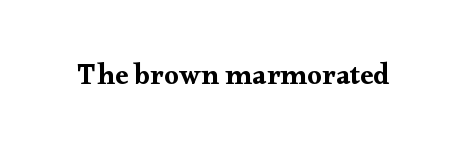
Words appear dense and cohesive because spacing is normal. This is serif lettering, the kind often seen in printed books. Is this a fixed-width face? No — the glyphs have proportional, varying widths. Does the lettering tilt? It doesn't — this is upright. The space beneath each line is pristine and unruled.
